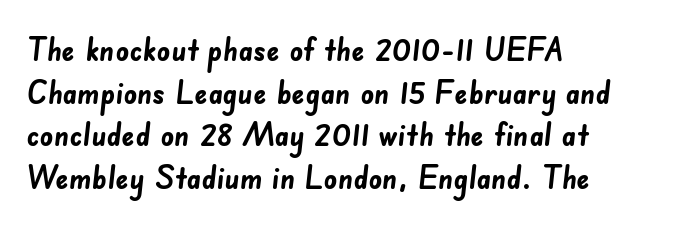
The space between consecutive lines is moderate. Plain, unruled lines of type. The typesetter chose a ragged-right arrangement here. The typeface chosen for these lines omits serifs.
